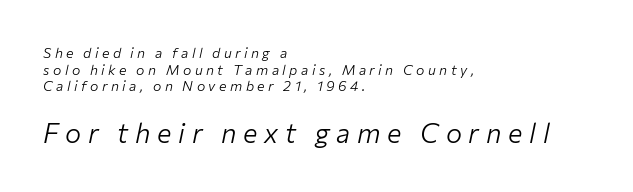
The image shows 27 px text type, italic (leaning right); set left-aligned, line spacing 1.19x, unusually wide letter spacing (+0.25 em), not underlined; the second (bottom) block is 1.93x larger.
